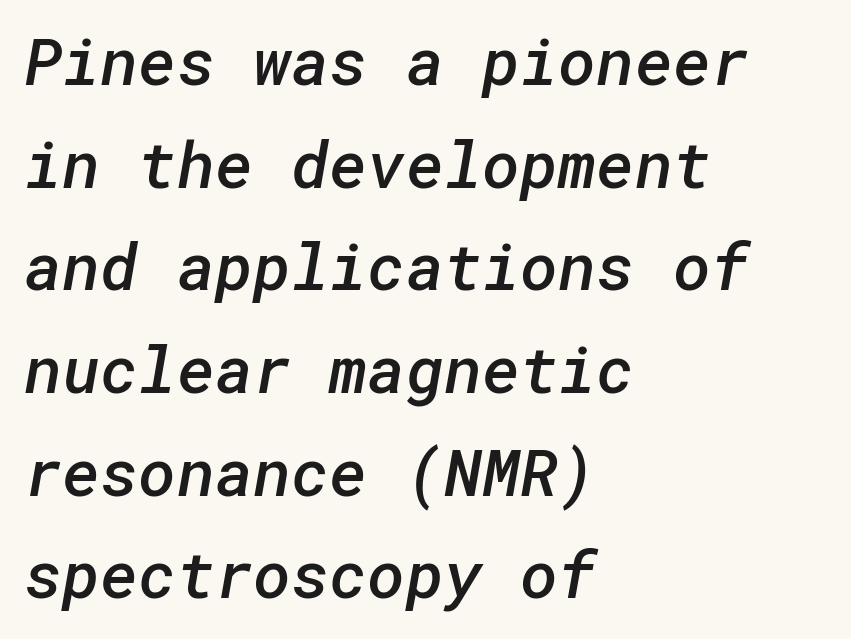
Does the leading feel generous? No, just average. A typesetter would call this zero additional tracking. The rendering uses a semibold face; strokes are thickened but not to full bold. Has an underline been added? It has not. Horizontal alignment here is leftward, the default for most running prose. I'd call this a sans setting — the letters go barefoot.
